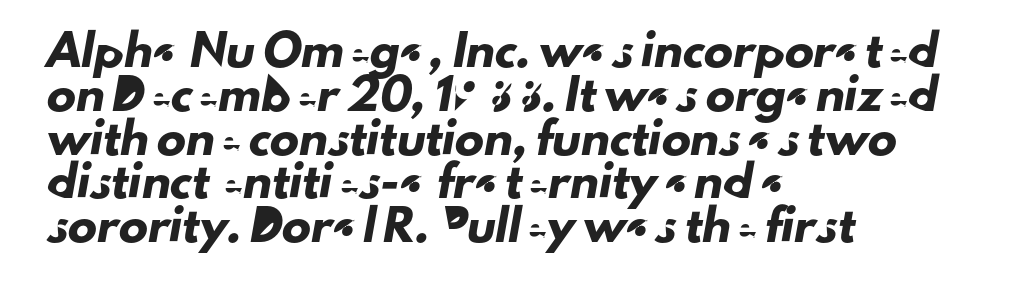
Q: Is the typeface a serif or a sans-serif typeface? A: Sans-serif.
Q: Is the text underlined? A: No.
Q: How is the paragraph aligned? A: Left-aligned.
Q: Is the spacing between letters normal or unusually wide? A: Normal.
Q: Is the spacing between lines tight, normal or loose? A: Normal.
Q: Width (condensed, normal, or wide)? A: Normal.
Q: Stroke contrast? A: Low.
Q: x-height? A: Small.
Q: Monospaced? A: No.
